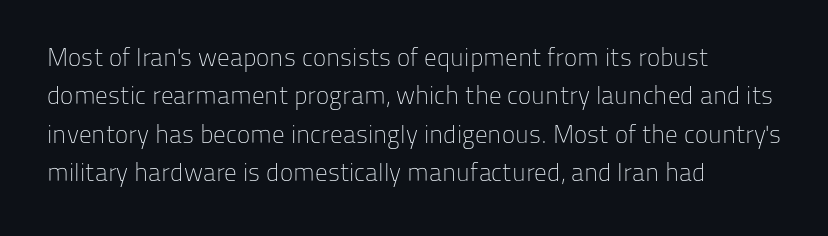
This sample uses an upright cut, with every glyph sitting square on the baseline. The string is rendered with underlining switched off. Tracking value appears to be zero — textbook default spacing. The lines in this sample share a left origin and differ only in where they stop. Vertical spacing — default.
